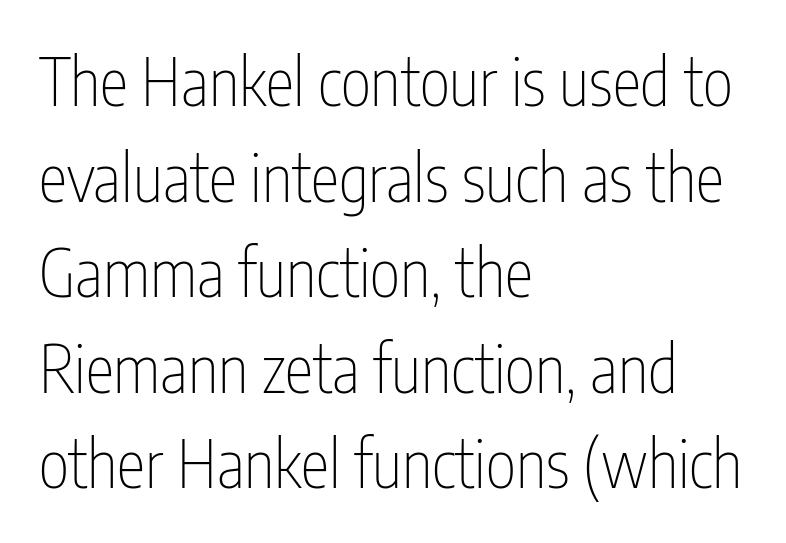
The image shows 65 px thin, condensed sans-serif type, upright; set left-aligned, normal line spacing (1.47x), normal letter spacing, not underlined; low stroke contrast and a medium x-height.
